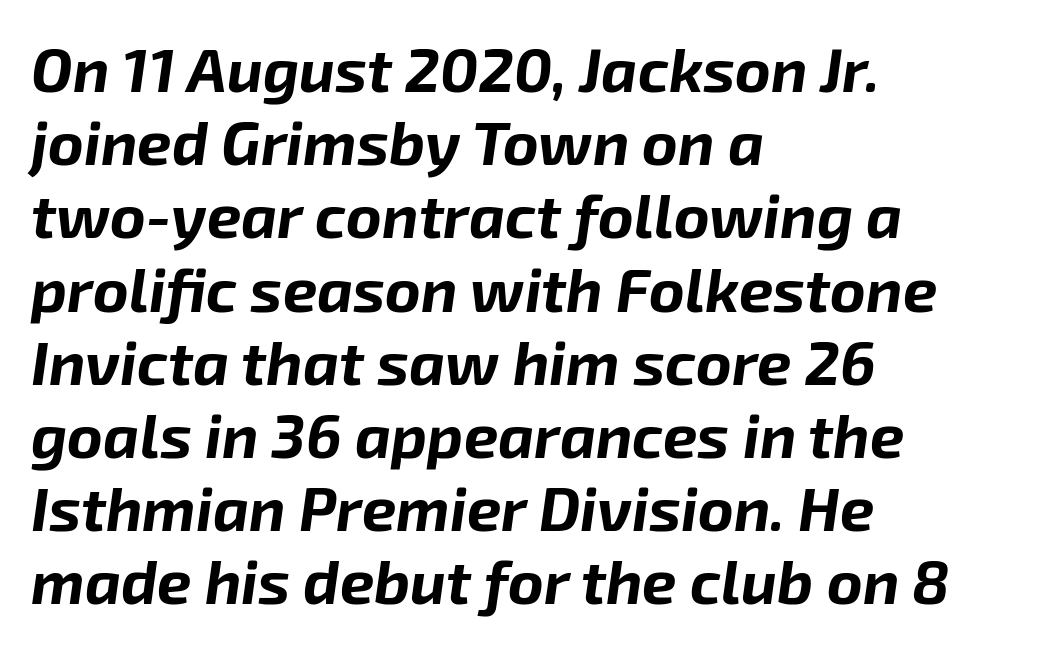
{"italic": "yes", "lean": "right", "slant_degrees": 8, "bold": "yes", "weight": "bold", "width": "normal", "stroke_contrast": "low", "x_height": "medium", "monospaced": "no", "underline": "no", "align": "left", "line_spacing_ratio": 1.2, "letter_spacing": "normal", "letter_spacing_em": 0.0, "glyph_px": 61}
